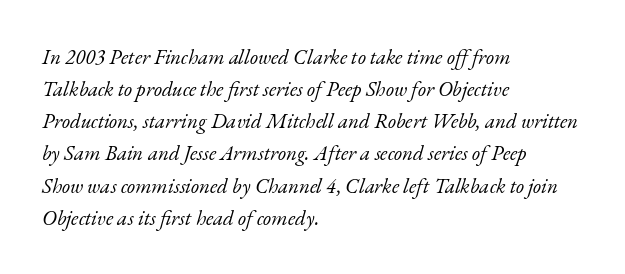
Q: Is the text bold? A: No.
Q: Is the text italic (slanted)? A: Yes, it leans right by about 17 degrees.
Q: Is the text underlined? A: No.
Q: How is the paragraph aligned? A: Left-aligned.
Q: Is the spacing between letters normal or unusually wide? A: Normal.
Q: Is the spacing between lines tight, normal or loose? A: Normal.
